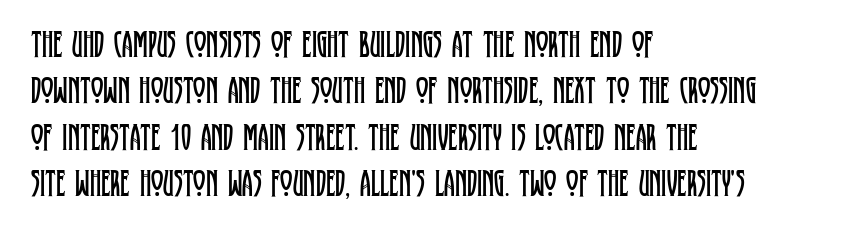
{"serif": "yes", "italic": "no", "bold": "no", "weight": "regular", "width": "condensed", "stroke_contrast": "low", "x_height": "large", "monospaced": "no", "underline": "no", "align": "left", "line_spacing_ratio": 1.22, "letter_spacing": "normal", "letter_spacing_em": 0.0, "glyph_px": 38}
